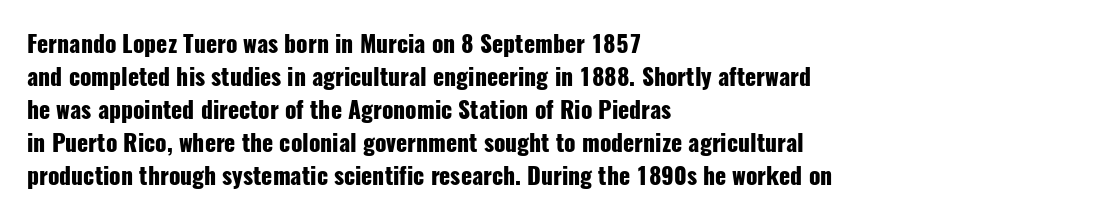
The gaps between neighbouring characters are ordinary and unremarkable. A dark, heavy texture on the line: the type is bold. Leftover space on each line is placed entirely after the last word. Reading down the column, the eye jumps a familiar distance to each next line. This is the regular roman posture of the typeface.
